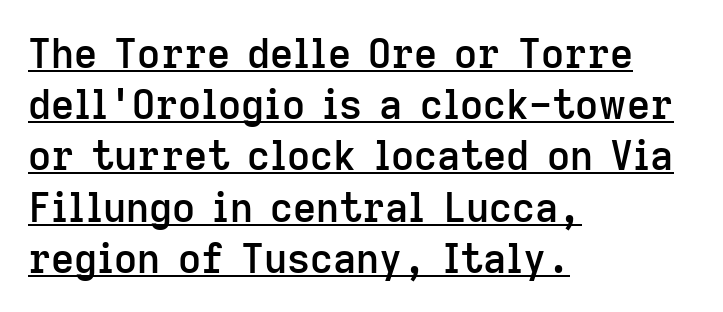
The tracking reads as untouched default to a designer's eye. Is this a fixed-width face? No — the glyphs have proportional, varying widths. The letters carry no serifs — their stems end cleanly without finishing strokes. The passage shown is semibold, sitting just below true bold. Caption: lettering with a line underneath.
